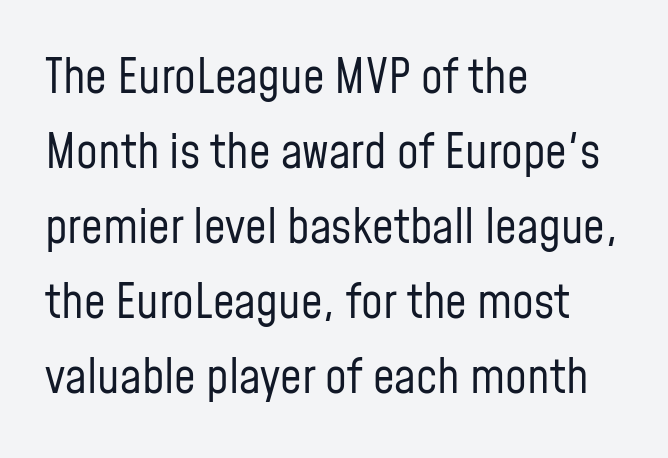
{"serif": "no", "italic": "no", "bold": "no", "weight": "regular", "width": "condensed", "stroke_contrast": "low", "x_height": "medium", "monospaced": "no", "underline": "no", "align": "left", "line_spacing": "normal", "line_spacing_ratio": 1.56, "letter_spacing": "normal", "letter_spacing_em": 0.0, "glyph_px": 48}
